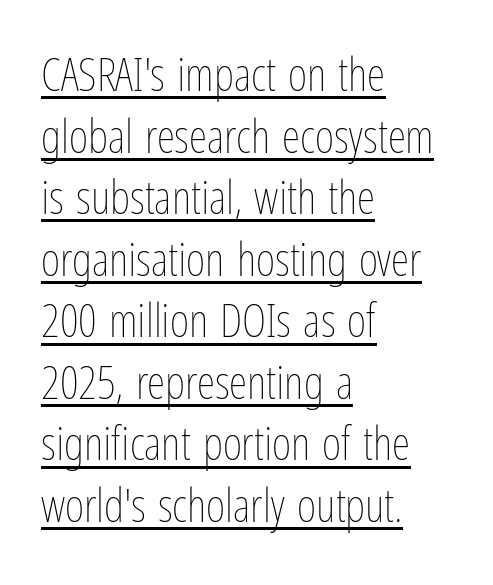
Q: Is the text bold? A: No.
Q: Is the text italic (slanted)? A: No, it is upright.
Q: Is the text underlined? A: Yes.
Q: How is the paragraph aligned? A: Left-aligned.
Q: Is the spacing between letters normal or unusually wide? A: Normal.
Q: Is the spacing between lines tight, normal or loose? A: Normal.
Q: Width (condensed, normal, or wide)? A: Condensed.
Q: Stroke contrast? A: Low.
Q: x-height? A: Medium.
Q: Monospaced? A: No.
